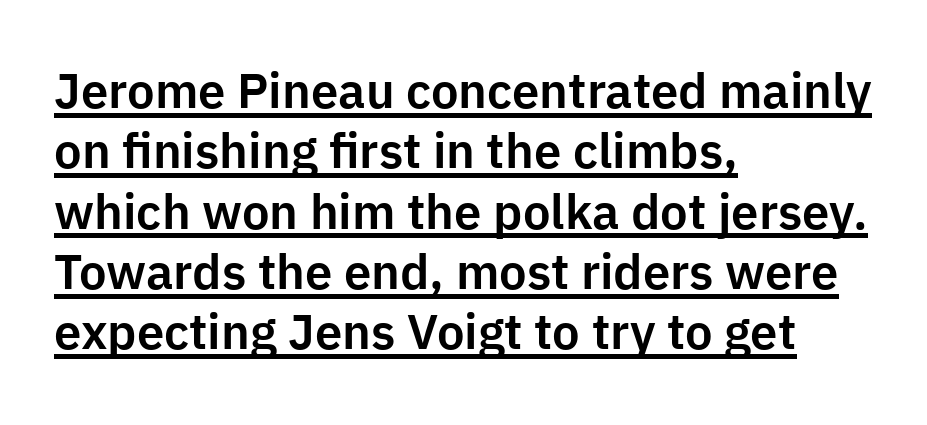
{"serif": "no", "italic": "no", "width": "normal", "stroke_contrast": "low", "x_height": "medium", "monospaced": "no", "underline": "yes", "align": "left", "line_spacing_ratio": 1.23, "letter_spacing": "normal", "letter_spacing_em": 0.0, "glyph_px": 49}
